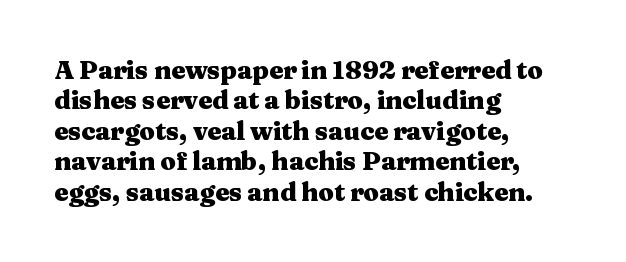
{"italic": "no", "bold": "yes", "underline": "no", "align": "left", "line_spacing_ratio": 1.22, "letter_spacing": "normal", "letter_spacing_em": 0.0, "glyph_px": 25}
